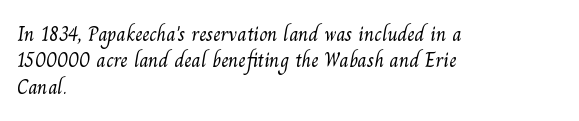
There is no visible air inserted between adjacent glyphs. A quiet, ordinary-to-light weight characterises the typeface. Bare-footed words on every line. The setting favours the left margin, as ordinary paragraphs usually do.
